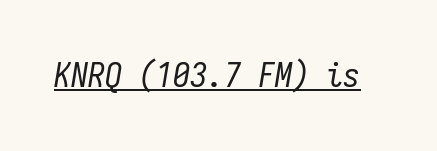
{"italic": "yes", "lean": "right", "slant_degrees": 9, "bold": "no", "weight": "regular", "width": "condensed", "stroke_contrast": "low", "x_height": "medium", "monospaced": "yes", "underline": "yes", "letter_spacing": "normal", "letter_spacing_em": 0.0, "glyph_px": 34}
